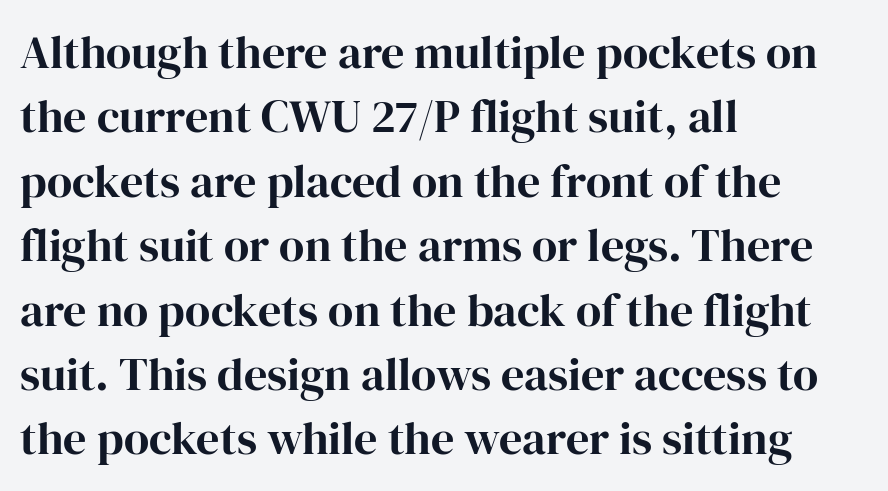
Where is the straight margin? On the left. Ascenders rise straight up at ninety degrees. The face used here is proportionally spaced, like ordinary book or web type. Descenders are the only things crossing below the line.
